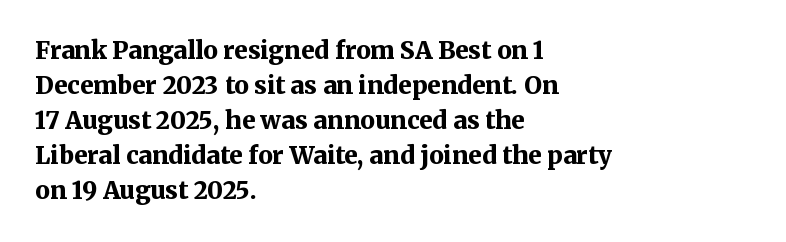
Q: Is the text bold? A: Yes.
Q: Is the text italic (slanted)? A: No, it is upright.
Q: Is the text underlined? A: No.
Q: How is the paragraph aligned? A: Left-aligned.
Q: Is the spacing between letters normal or unusually wide? A: Normal.
Q: Is the spacing between lines tight, normal or loose? A: Normal.
